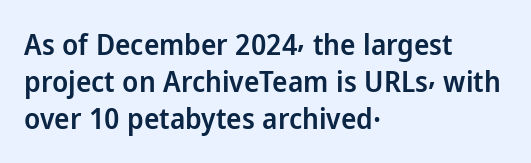
The image shows 29 px semibold sans-serif type, upright; set left-aligned, normal line spacing (1.28x), normal letter spacing, not underlined; low stroke contrast and a medium x-height.
